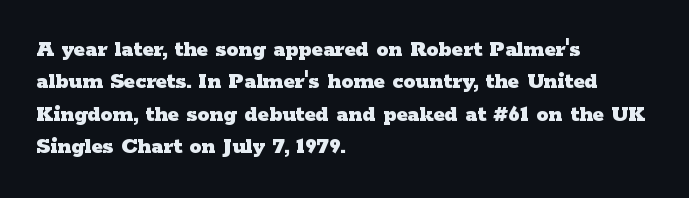
Q: Is the text bold? A: Yes.
Q: Is the text italic (slanted)? A: No, it is upright.
Q: Is the text underlined? A: No.
Q: How is the paragraph aligned? A: Left-aligned.
Q: Is the spacing between letters normal or unusually wide? A: Normal.
Q: Is the spacing between lines tight, normal or loose? A: Normal.
